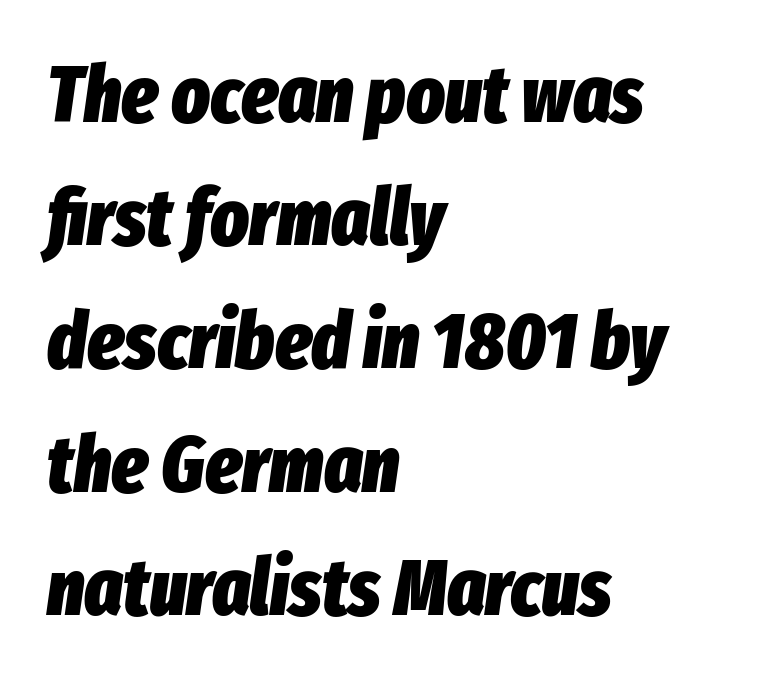
{"italic": "yes", "lean": "right", "slant_degrees": 8, "bold": "yes", "weight": "heavy", "width": "condensed", "stroke_contrast": "low", "x_height": "medium", "monospaced": "no", "underline": "no", "align": "left", "line_spacing": "normal", "line_spacing_ratio": 1.54, "letter_spacing": "normal", "letter_spacing_em": 0.0, "glyph_px": 80}
